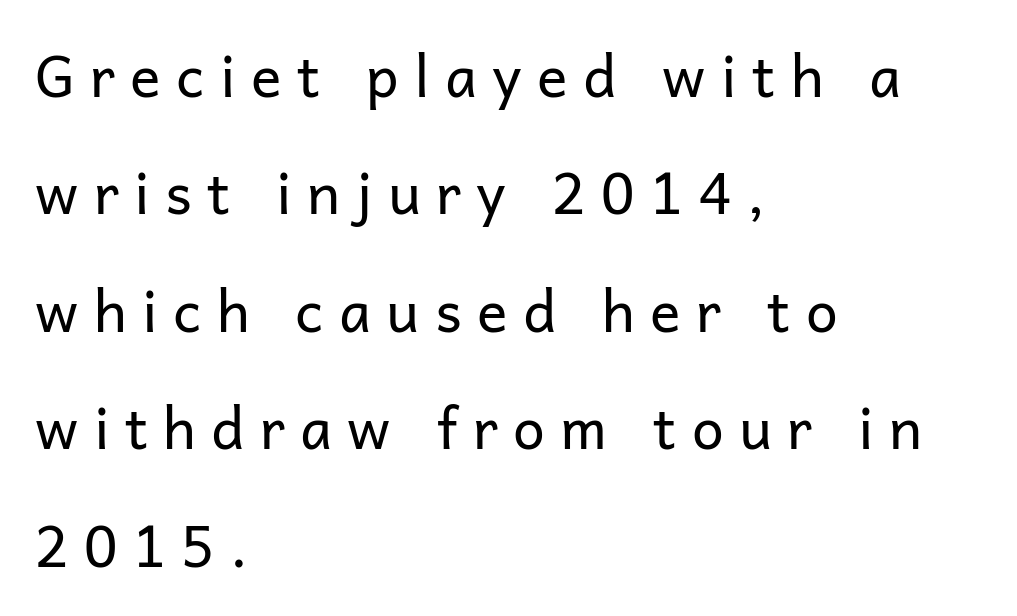
Compared with a centered layout, this one pins lines to the left instead. Check under the words: just untouched page. A great deal of white space separates one row of letters from the next. The rendering inserts visible extra space after every character.
